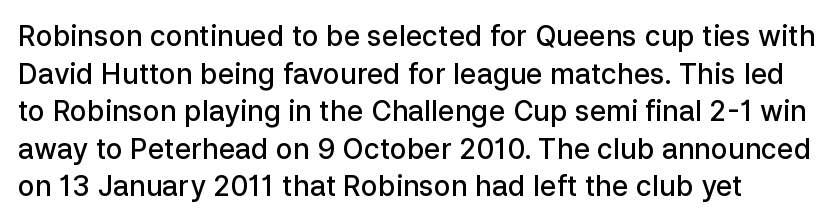
The image shows 28 px semibold sans-serif type, upright; set normal line spacing (1.34x), normal letter spacing, not underlined; low stroke contrast and a medium x-height.
